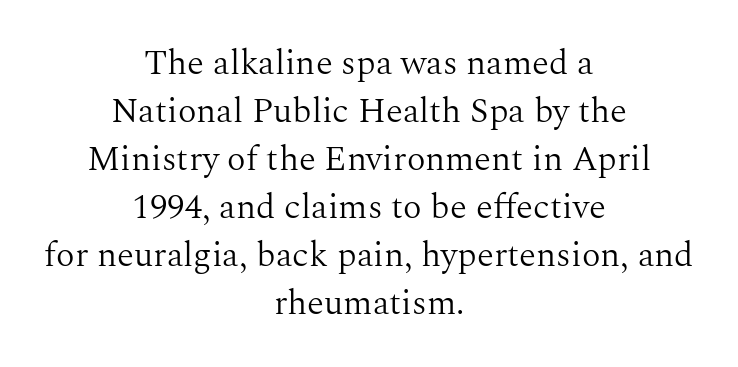
{"serif": "yes", "italic": "no", "bold": "no", "weight": "light", "width": "normal", "stroke_contrast": "medium", "x_height": "medium", "monospaced": "no", "underline": "no", "align": "center", "line_spacing": "normal", "line_spacing_ratio": 1.37, "letter_spacing": "normal", "letter_spacing_em": 0.0, "glyph_px": 35}
